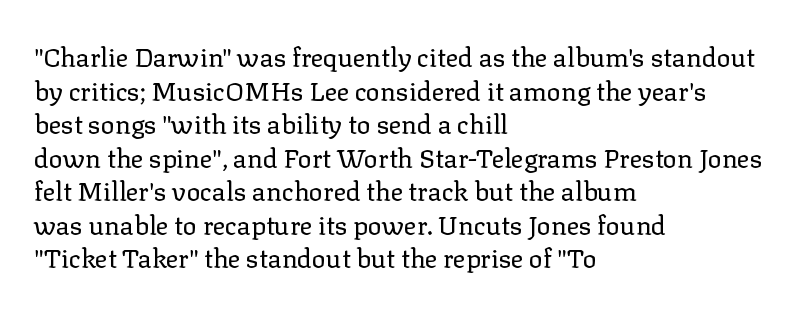
Q: Is the text bold? A: No.
Q: Is the text italic (slanted)? A: No, it is upright.
Q: Is the text underlined? A: No.
Q: How is the paragraph aligned? A: Left-aligned.
Q: Is the spacing between letters normal or unusually wide? A: Normal.
Q: Is the spacing between lines tight, normal or loose? A: Normal.
